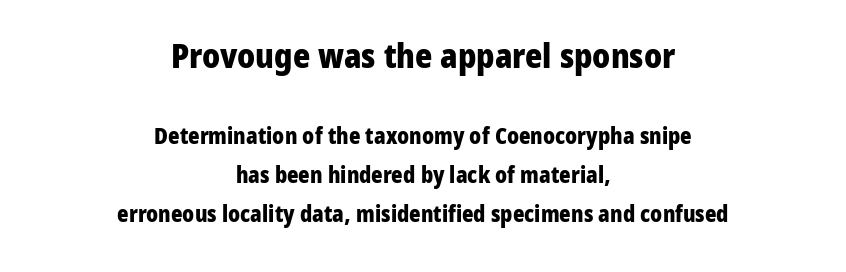
{"serif": "no", "italic": "no", "bold": "yes", "weight": "heavy", "width": "normal", "stroke_contrast": "low", "x_height": "medium", "monospaced": "no", "underline": "no", "align": "center", "line_spacing_ratio": 1.77, "letter_spacing": "normal", "letter_spacing_em": 0.0, "larger_block": "first", "size_ratio": 1.5, "glyph_px": 33}
